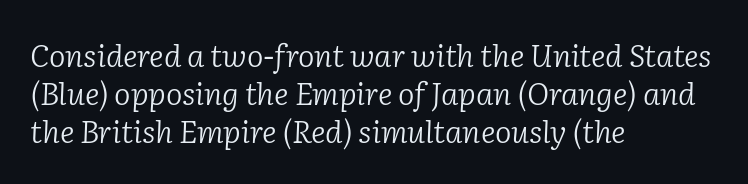
The image shows 31 px light serif type, italic (leaning right); set left-aligned, line spacing 1.23x, normal letter spacing, not underlined; low stroke contrast and a medium x-height.
